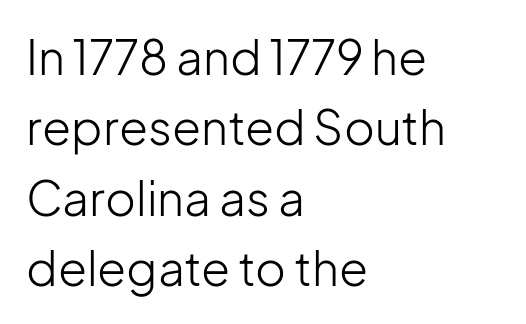
Has an underline been added? It has not. No feet cap the strokes, marking this as sans-serif type. Letters have the restrained weight of plain body copy at most. Students, note that the glyphs here touch the page at normal intervals. Leftover space on each line is placed entirely after the last word. Honestly, the row spacing looks completely unremarkable.
